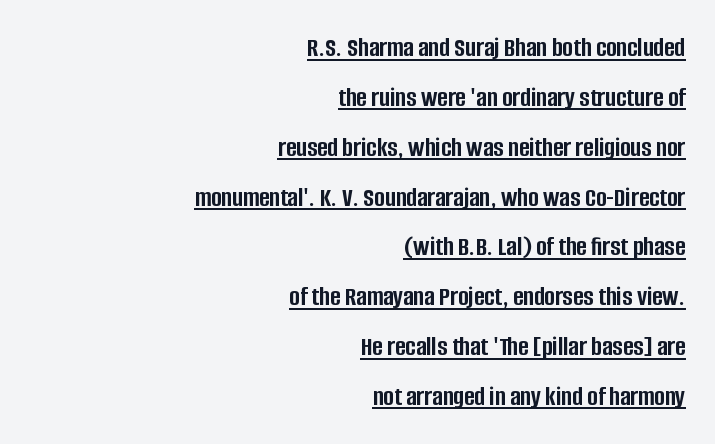
{"serif": "no", "italic": "no", "bold": "yes", "weight": "semibold", "width": "condensed", "stroke_contrast": "low", "x_height": "large", "monospaced": "no", "underline": "yes", "align": "right", "line_spacing_ratio": 1.78, "letter_spacing": "normal", "letter_spacing_em": 0.0, "glyph_px": 28}
